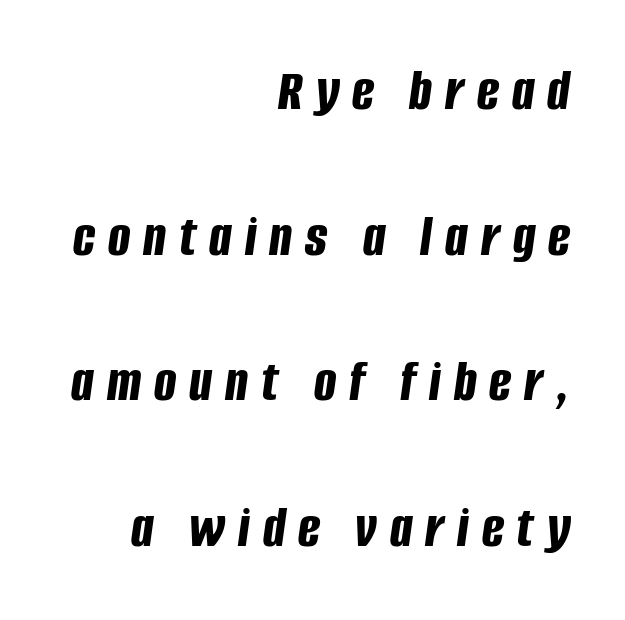
The image shows 59 px bold, condensed type, italic (leaning right); set right-aligned, loose line spacing (2.47x), unusually wide letter spacing (+0.22 em), not underlined; low stroke contrast and a large x-height.
